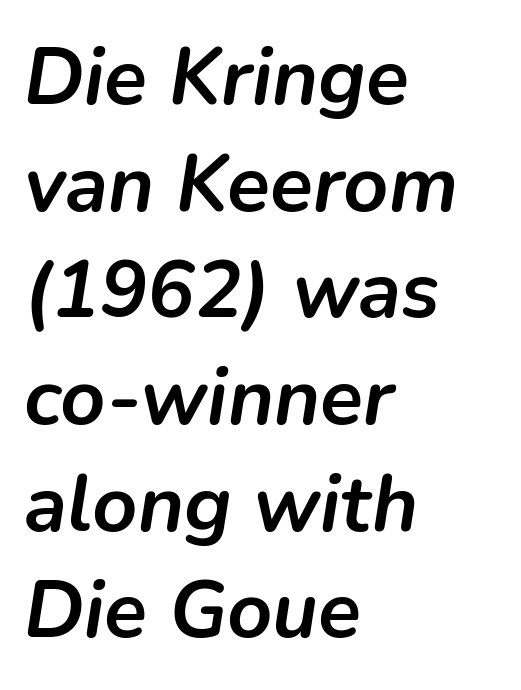
{"italic": "yes", "lean": "right", "slant_degrees": 9, "bold": "yes", "weight": "semibold", "width": "normal", "stroke_contrast": "low", "x_height": "medium", "monospaced": "no", "underline": "no", "align": "left", "line_spacing": "normal", "line_spacing_ratio": 1.35, "letter_spacing": "normal", "letter_spacing_em": 0.0, "glyph_px": 79}
